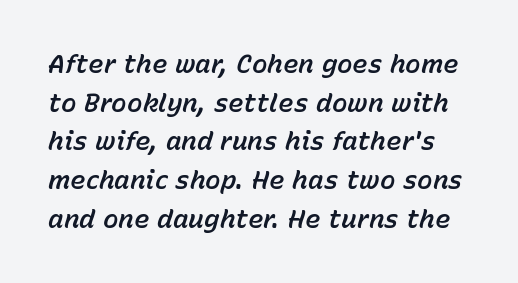
{"italic": "yes", "lean": "right", "slant_degrees": 15, "underline": "no", "line_spacing": "normal", "line_spacing_ratio": 1.49, "letter_spacing": "normal", "letter_spacing_em": 0.0, "glyph_px": 26}
